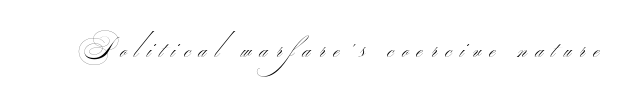
{"bold": "no", "underline": "no", "letter_spacing": "wide", "letter_spacing_em": 0.32, "glyph_px": 27}
